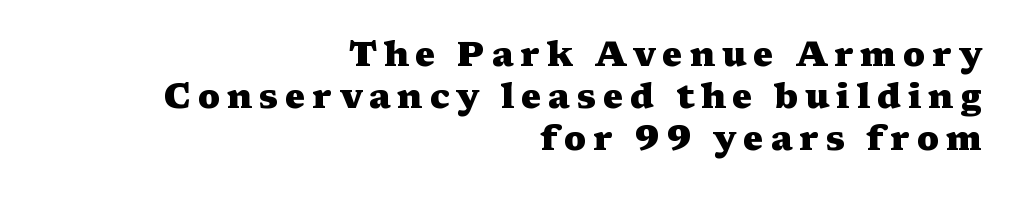
The space directly below the letters is spotless. Does the copy run flush right? Yes — the right margin is perfectly even. Vertical strokes here are truly vertical. The passage shown is typeset with a serif family. Compared with an ordinary text face, these strokes are far heavier — a full bold. Is this a fixed-width face? No — the glyphs have proportional, varying widths.
